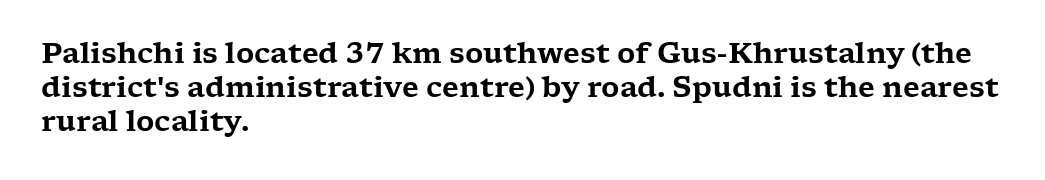
The image shows 28 px wide serif type, upright; set left-aligned, line spacing 1.22x, normal letter spacing, not underlined; low stroke contrast and a medium x-height.
